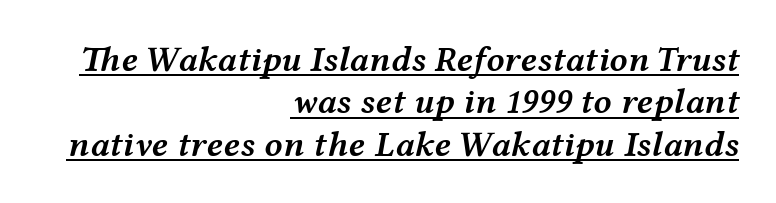
{"italic": "yes", "lean": "right", "slant_degrees": 12, "bold": "semi", "weight": "semibold", "width": "wide", "stroke_contrast": "medium", "x_height": "medium", "monospaced": "no", "underline": "yes", "align": "right", "line_spacing_ratio": 1.18, "letter_spacing": "normal", "letter_spacing_em": 0.0, "glyph_px": 36}
